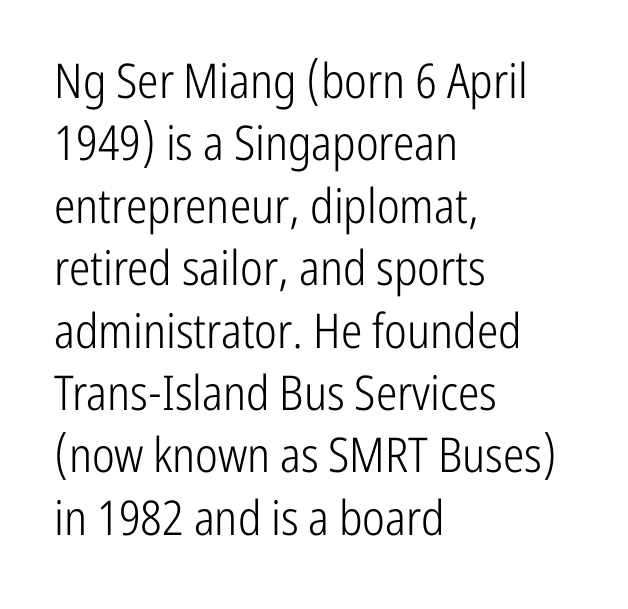
Vertical strokes here are truly vertical. Rows of type keep a routine distance in the vertical direction. Proportional: the letters do not fall into vertical columns. This rendering features lettering with no underline. This sample uses a sans-serif face. This rendering uses left alignment, leaving the right contour irregular.
